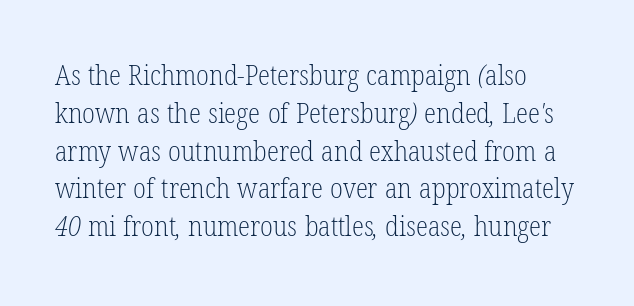
{"serif": "yes", "bold": "no", "weight": "light", "width": "condensed", "stroke_contrast": "low", "x_height": "medium", "monospaced": "no", "underline": "no", "line_spacing": "normal", "line_spacing_ratio": 1.35, "letter_spacing": "normal", "letter_spacing_em": 0.0, "glyph_px": 28}
